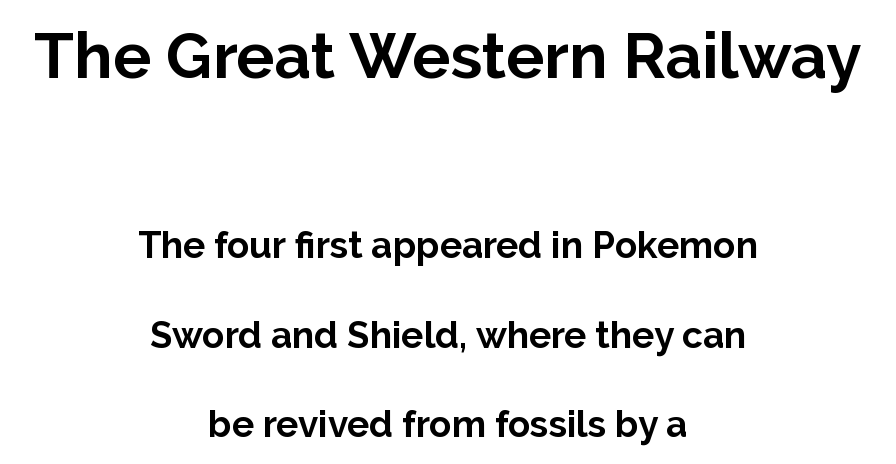
Notice the wide empty band between every row — that's loose leading. The type family on display is of the sans-serif kind. Italic? Not at all — the glyphs are vertical. The face used here is proportionally spaced, like ordinary book or web type. Short note: letters normally spaced. The words here are not underlined.
